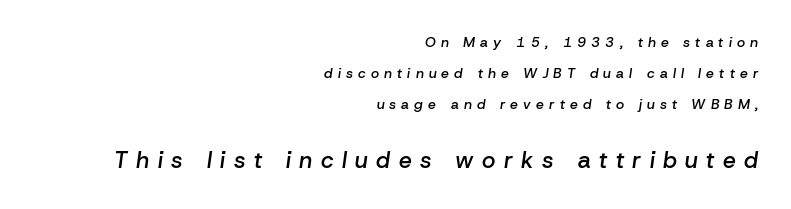
Q: Is the text bold? A: Semi-bold.
Q: Is the text italic (slanted)? A: Yes, it leans right by about 8 degrees.
Q: Is the text underlined? A: No.
Q: How is the paragraph aligned? A: Right-aligned.
Q: Is the spacing between letters normal or unusually wide? A: Unusually wide.
Q: Is the spacing between lines tight, normal or loose? A: Loose.
Q: Which block of text is set in a larger size, the first (top) or the second (bottom)? A: The second (bottom) one.
